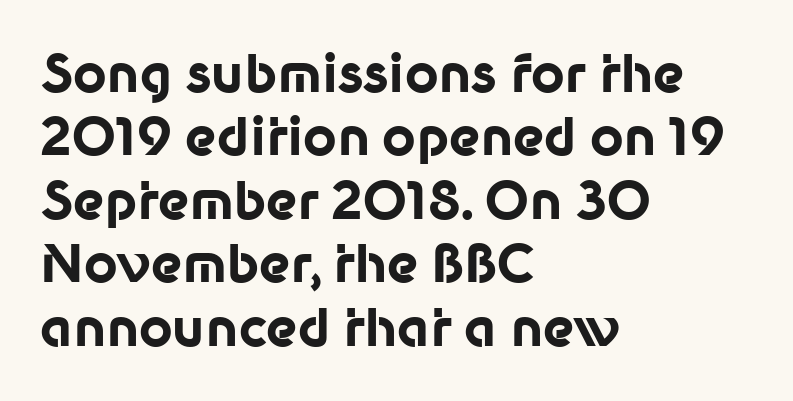
Q: Is the text bold? A: Yes.
Q: Is the text italic (slanted)? A: No, it is upright.
Q: Is the typeface a serif or a sans-serif typeface? A: Sans-serif.
Q: Is the text underlined? A: No.
Q: How is the paragraph aligned? A: Left-aligned.
Q: Is the spacing between letters normal or unusually wide? A: Normal.
Q: Width (condensed, normal, or wide)? A: Normal.
Q: Stroke contrast? A: Low.
Q: x-height? A: Medium.
Q: Monospaced? A: No.
